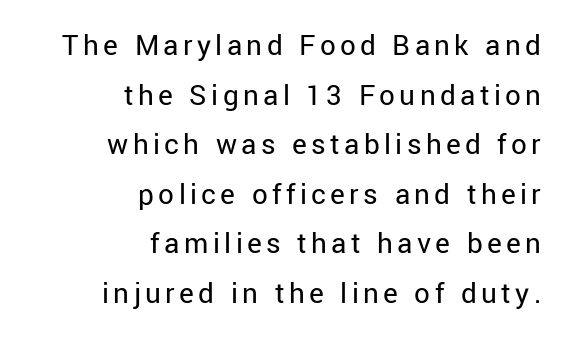
Q: Is the text bold? A: No.
Q: Is the text italic (slanted)? A: No, it is upright.
Q: Is the typeface a serif or a sans-serif typeface? A: Sans-serif.
Q: Is the text underlined? A: No.
Q: How is the paragraph aligned? A: Right-aligned.
Q: Is the spacing between lines tight, normal or loose? A: Normal.
Q: Width (condensed, normal, or wide)? A: Normal.
Q: Stroke contrast? A: Low.
Q: x-height? A: Medium.
Q: Monospaced? A: No.
